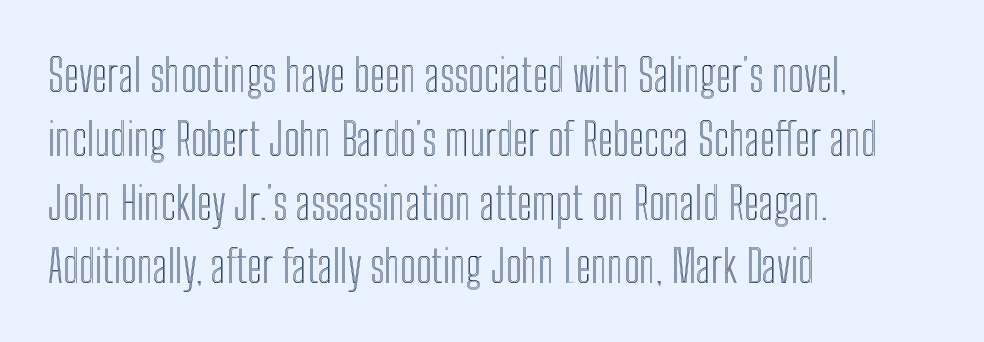
{"italic": "no", "width": "condensed", "x_height": "medium", "monospaced": "no", "underline": "no", "align": "left", "line_spacing": "normal", "line_spacing_ratio": 1.45, "letter_spacing": "normal", "letter_spacing_em": 0.0, "glyph_px": 44}
